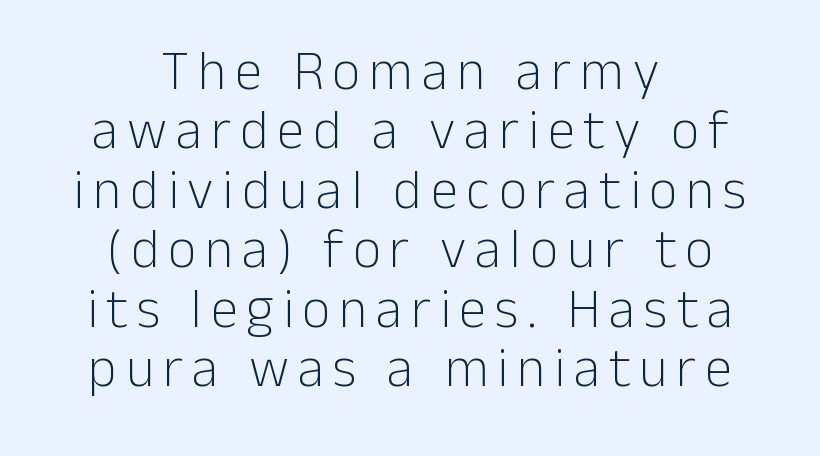
These glyphs show unthickened strokes, regular width or finer. Compared with typical paragraphs, the rows here are closer together. The rendering uses natural spacing where letterforms have individual widths. Underlining? Definitely not there. Does the type have serifs? No, each stem ends abruptly.
